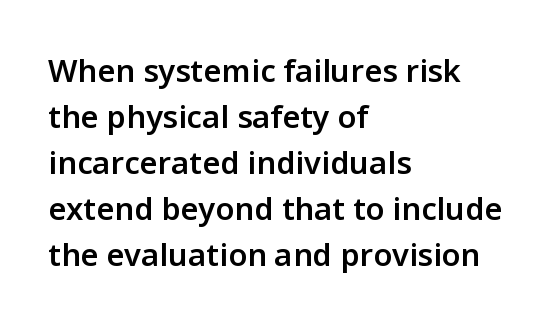
{"serif": "no", "italic": "no", "bold": "semi", "weight": "semibold", "width": "normal", "stroke_contrast": "low", "x_height": "medium", "monospaced": "no", "underline": "no", "align": "left", "line_spacing": "normal", "line_spacing_ratio": 1.48, "letter_spacing": "normal", "letter_spacing_em": 0.0, "glyph_px": 31}
